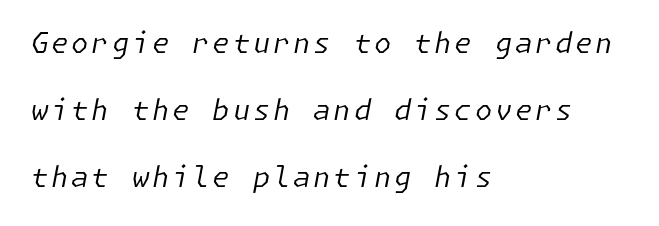
{"italic": "yes", "lean": "right", "slant_degrees": 11, "bold": "no", "weight": "regular", "width": "normal", "stroke_contrast": "low", "x_height": "medium", "underline": "no", "align": "left", "line_spacing": "loose", "line_spacing_ratio": 2.4, "glyph_px": 28}
